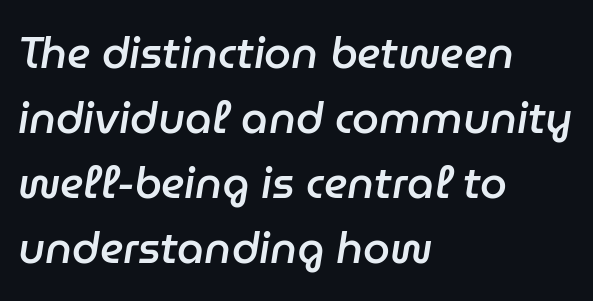
Q: Is the text bold? A: Semi-bold.
Q: Is the text italic (slanted)? A: Yes, it leans right by about 9 degrees.
Q: Is the text underlined? A: No.
Q: How is the paragraph aligned? A: Left-aligned.
Q: Is the spacing between letters normal or unusually wide? A: Normal.
Q: Is the spacing between lines tight, normal or loose? A: Normal.
Q: Width (condensed, normal, or wide)? A: Normal.
Q: Stroke contrast? A: Low.
Q: x-height? A: Medium.
Q: Monospaced? A: No.
